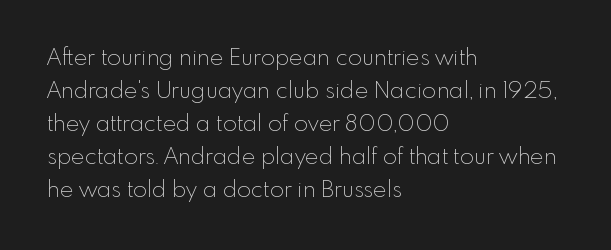
Honestly, the row spacing looks completely unremarkable. Caption: face not bold, strokes unweighted. Posture: vertical. This rendering features lettering with no underline. The setting favours the left margin, as ordinary paragraphs usually do.
